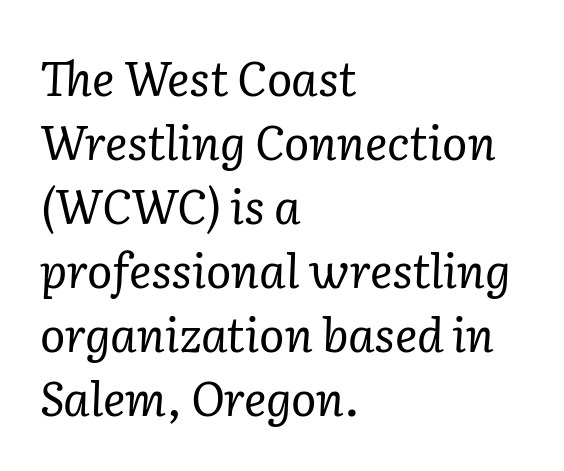
The image shows 47 px regular-weight serif type, italic (leaning right); set left-aligned, normal line spacing (1.36x), normal letter spacing, not underlined; low stroke contrast and a medium x-height.
